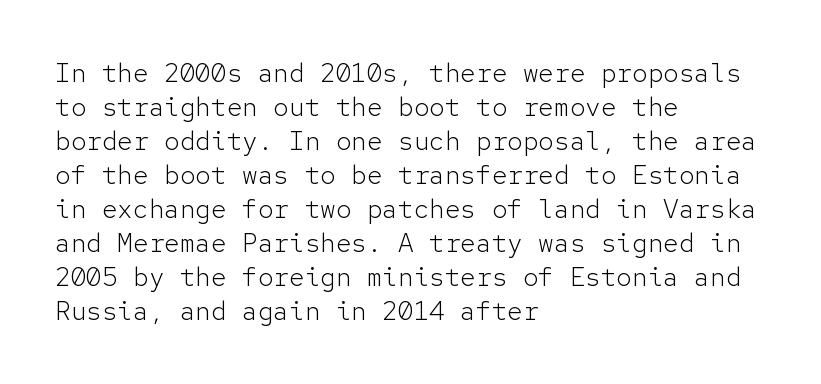
The image shows 26 px text type, upright; set left-aligned, normal line spacing (1.31x), normal letter spacing, not underlined.
